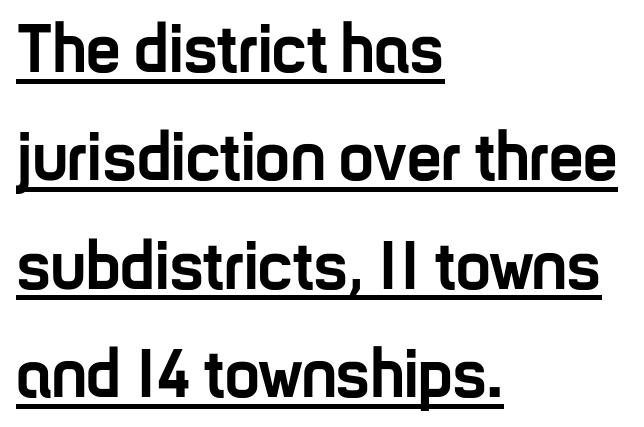
Quick note: interline space is typical. A continuous stroke trails under the words, as in a hyperlink. The rendering shows plain stroke endings on the letterforms — a sans-serif design. Typographic density is high because the face is bold. Which margin do the lines hug? The left one — the right edge is uneven.
